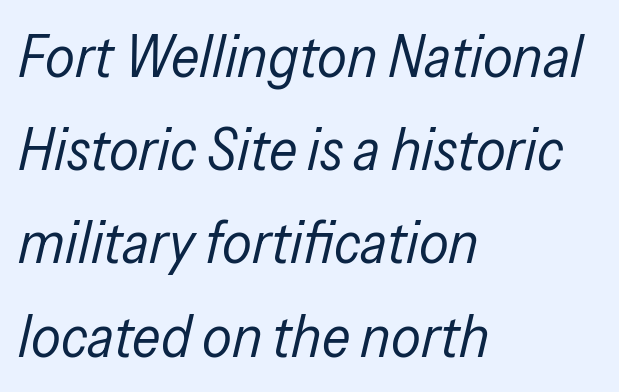
The image shows 59 px regular-weight, condensed type, italic (leaning right); set left-aligned, normal line spacing (1.58x), normal letter spacing, not underlined; low stroke contrast and a medium x-height.
